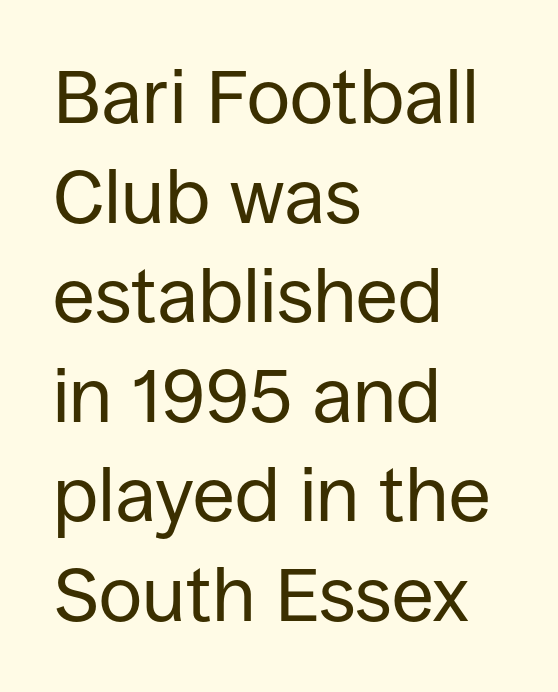
Q: Is the text bold? A: No.
Q: Is the text italic (slanted)? A: No, it is upright.
Q: Is the typeface a serif or a sans-serif typeface? A: Sans-serif.
Q: Is the text underlined? A: No.
Q: How is the paragraph aligned? A: Left-aligned.
Q: Is the spacing between letters normal or unusually wide? A: Normal.
Q: Is the spacing between lines tight, normal or loose? A: Normal.
Q: Width (condensed, normal, or wide)? A: Normal.
Q: Stroke contrast? A: Low.
Q: x-height? A: Large.
Q: Monospaced? A: No.
